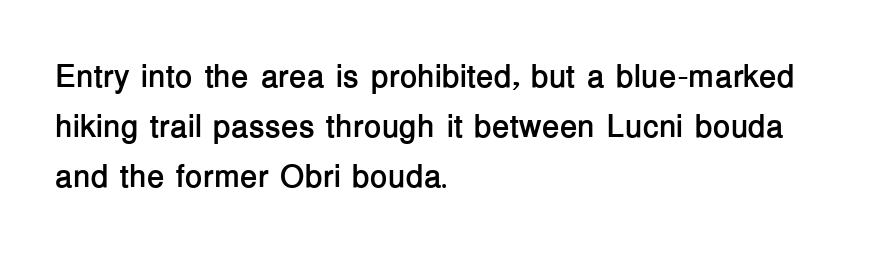
{"serif": "no", "italic": "no", "bold": "yes", "weight": "semibold", "width": "normal", "stroke_contrast": "low", "x_height": "medium", "monospaced": "no", "underline": "no", "align": "left", "line_spacing": "normal", "line_spacing_ratio": 1.57, "letter_spacing": "normal", "letter_spacing_em": 0.0, "glyph_px": 32}
